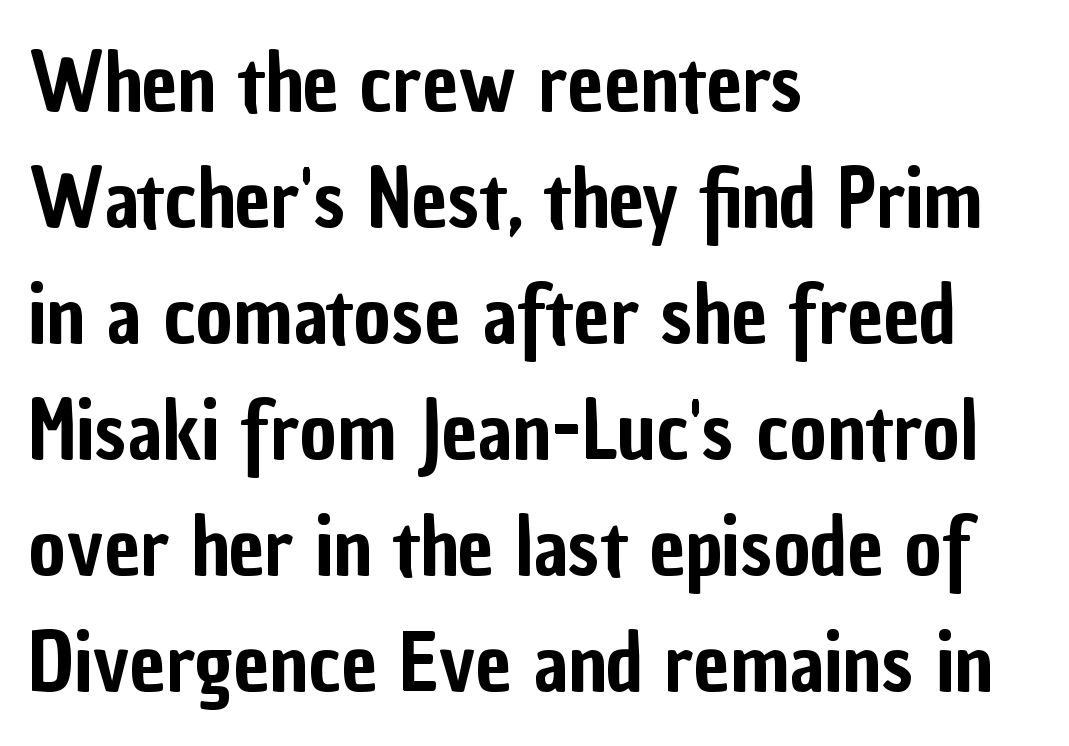
Q: Is the text italic (slanted)? A: No, it is upright.
Q: Is the typeface a serif or a sans-serif typeface? A: Sans-serif.
Q: Is the text underlined? A: No.
Q: How is the paragraph aligned? A: Left-aligned.
Q: Is the spacing between letters normal or unusually wide? A: Normal.
Q: Is the spacing between lines tight, normal or loose? A: Normal.
Q: Width (condensed, normal, or wide)? A: Condensed.
Q: Stroke contrast? A: Low.
Q: x-height? A: Medium.
Q: Monospaced? A: No.
